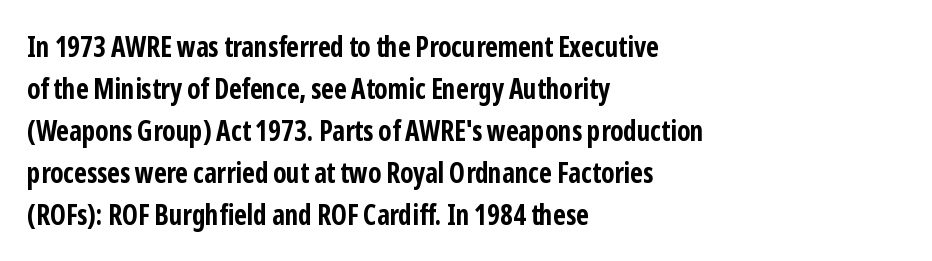
Q: Is the text bold? A: Yes.
Q: Is the text italic (slanted)? A: No, it is upright.
Q: Is the typeface a serif or a sans-serif typeface? A: Sans-serif.
Q: Is the text underlined? A: No.
Q: How is the paragraph aligned? A: Left-aligned.
Q: Is the spacing between letters normal or unusually wide? A: Normal.
Q: Is the spacing between lines tight, normal or loose? A: Normal.
Q: Width (condensed, normal, or wide)? A: Condensed.
Q: Stroke contrast? A: Low.
Q: x-height? A: Medium.
Q: Monospaced? A: No.
